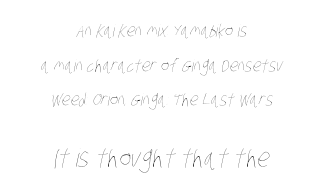
The vertical gap from one line to the next is large. Each word holds together tightly as a unit, with standard inter-letter gaps. Top chunk: small. Bottom chunk: large. Check the space under the baseline: it is left empty.
